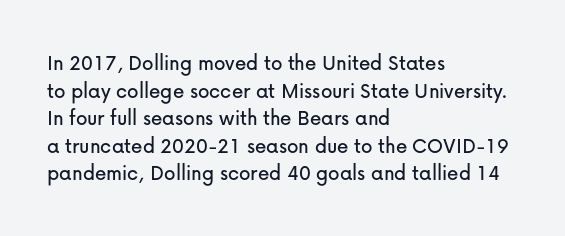
The line texture is even and compact thanks to regular tracking. These lines stack with their left ends in a neat column. The lettering stays uniformly vertical, giving the passage a roman look. Check the space under the baseline: it is left empty.
